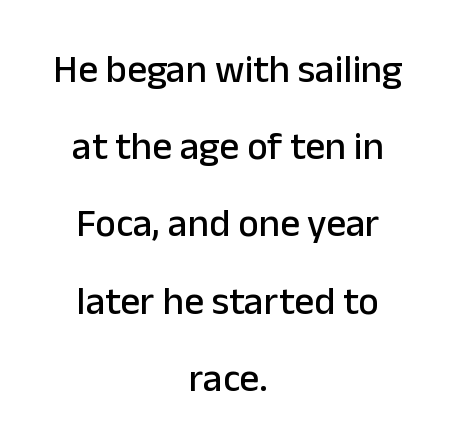
The image shows 39 px sans-serif type, upright; set centered, loose line spacing (1.98x), normal letter spacing, not underlined; low stroke contrast and a medium x-height.
